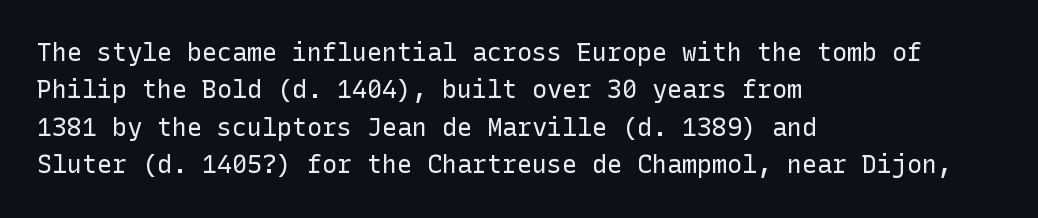
{"italic": "no", "bold": "no", "underline": "no", "align": "left", "line_spacing": "normal", "line_spacing_ratio": 1.5, "letter_spacing": "normal", "letter_spacing_em": 0.0, "glyph_px": 25}
